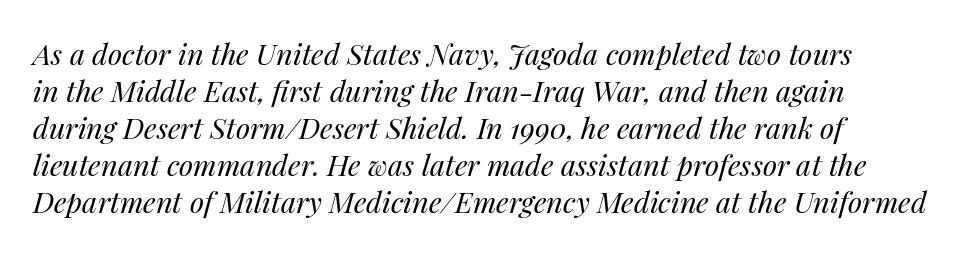
The image shows 29 px regular-weight type, italic (leaning right); set left-aligned, normal line spacing (1.28x), normal letter spacing, not underlined; medium stroke contrast and a medium x-height.
